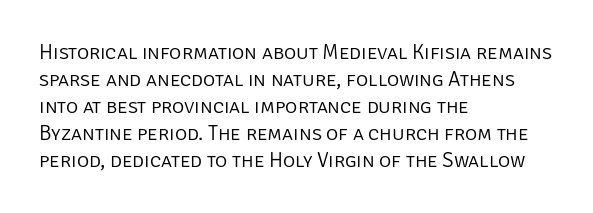
{"italic": "no", "bold": "no", "underline": "no", "align": "left", "line_spacing": "normal", "line_spacing_ratio": 1.28, "letter_spacing": "normal", "letter_spacing_em": 0.0, "glyph_px": 21}
